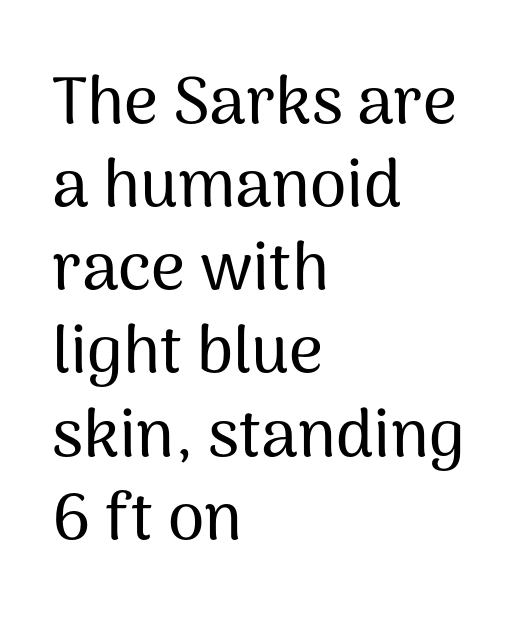
Vertical spacing — default. Horizontal alignment here is leftward, the default for most running prose. The passage shown is typeset with a sans-serif family. Italic: no, the glyphs are upright roman. These lines keep a tight, regular rhythm from letter to letter. This sample has the flowing, uneven cadence of proportional lettering.
